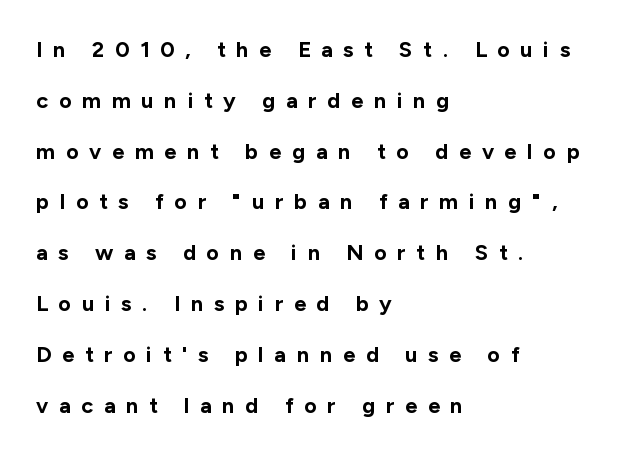
The image shows 22 px bold type, upright; set left-aligned, loose line spacing (2.31x), unusually wide letter spacing (+0.48 em), not underlined.
